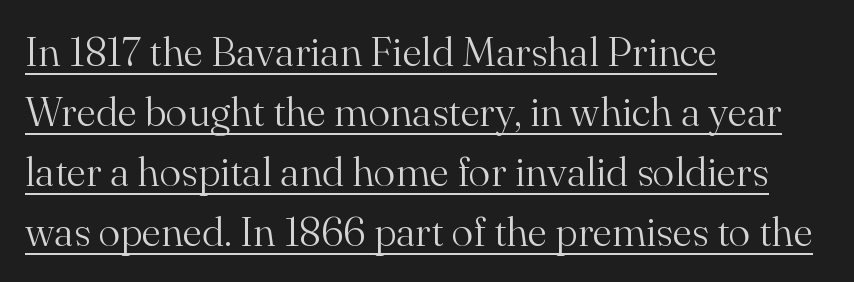
The passage is arranged the way most books set body copy — flush left. The letters advance in unequal steps, a hallmark of proportional type. Heft: none added — not bold. The rendering uses a moderate line-height, typical for paragraphs. Here the glyphs are tracked normally, forming tight word shapes. Glance below the letters and you will spot a drawn line.
